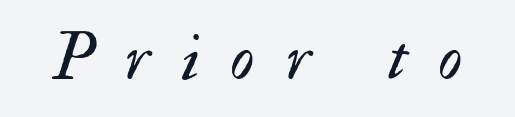
Q: Is the text bold? A: No.
Q: Is the text italic (slanted)? A: Yes, it leans right by about 17 degrees.
Q: Is the text underlined? A: No.
Q: Is the spacing between letters normal or unusually wide? A: Unusually wide.
Q: Width (condensed, normal, or wide)? A: Normal.
Q: Stroke contrast? A: Medium.
Q: x-height? A: Small.
Q: Monospaced? A: No.
